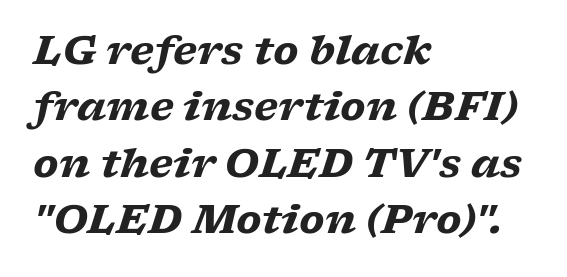
Q: Is the text bold? A: Yes.
Q: Is the text italic (slanted)? A: Yes, it leans right by about 17 degrees.
Q: Is the typeface a serif or a sans-serif typeface? A: Serif.
Q: Is the text underlined? A: No.
Q: How is the paragraph aligned? A: Left-aligned.
Q: Is the spacing between letters normal or unusually wide? A: Normal.
Q: Is the spacing between lines tight, normal or loose? A: Normal.
Q: Width (condensed, normal, or wide)? A: Wide.
Q: Stroke contrast? A: Low.
Q: x-height? A: Medium.
Q: Monospaced? A: No.
